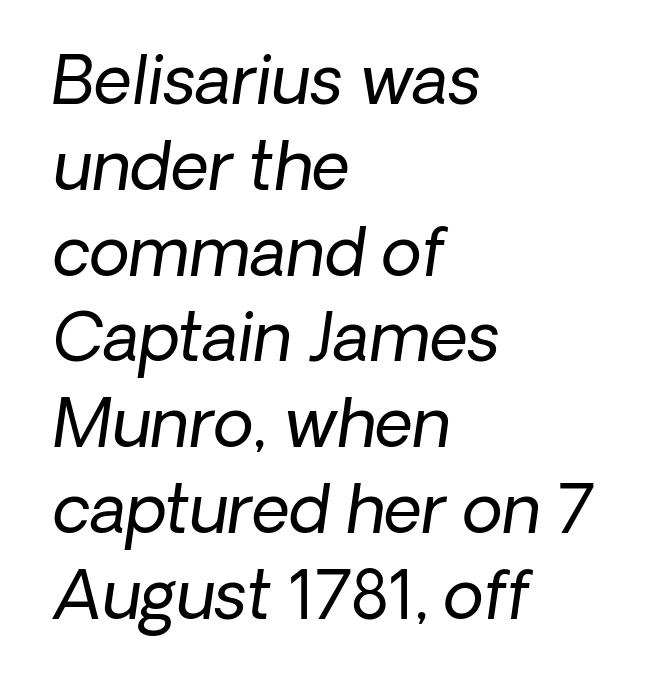
{"italic": "yes", "lean": "right", "slant_degrees": 8, "bold": "no", "weight": "regular", "width": "normal", "stroke_contrast": "low", "x_height": "medium", "monospaced": "no", "underline": "no", "align": "left", "line_spacing": "normal", "line_spacing_ratio": 1.3, "letter_spacing": "normal", "letter_spacing_em": 0.0, "glyph_px": 66}
